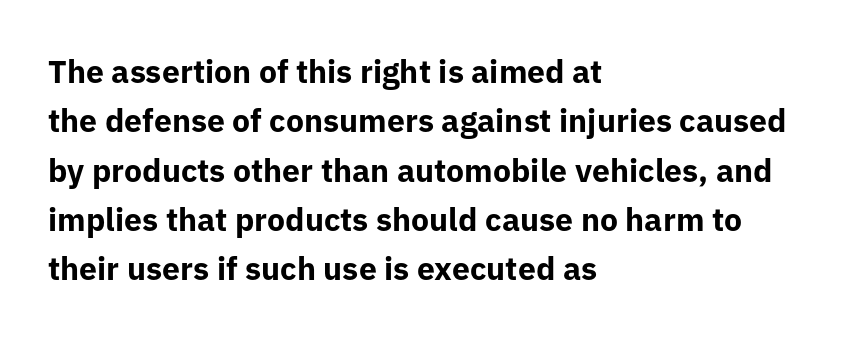
The baseline area is clear. The passage shown is typed in a proportional face where columns would drift. Italic: no, the glyphs are upright roman. These words are printed bold, with thick strokes throughout. This sample keeps an unexceptional amount of space between lines.
